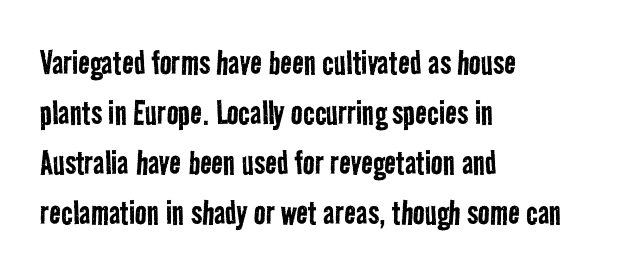
The image shows 39 px regular-weight, condensed sans-serif type; set left-aligned, normal line spacing (1.28x), normal letter spacing, not underlined; low stroke contrast and a medium x-height.
